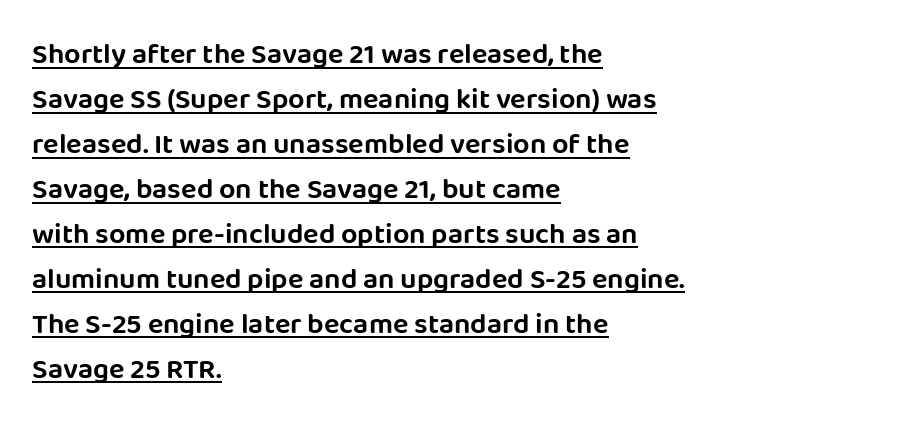
{"serif": "no", "italic": "no", "width": "normal", "stroke_contrast": "low", "x_height": "large", "monospaced": "no", "underline": "yes", "align": "left", "line_spacing": "normal", "line_spacing_ratio": 1.55, "letter_spacing": "normal", "letter_spacing_em": 0.0, "glyph_px": 29}
